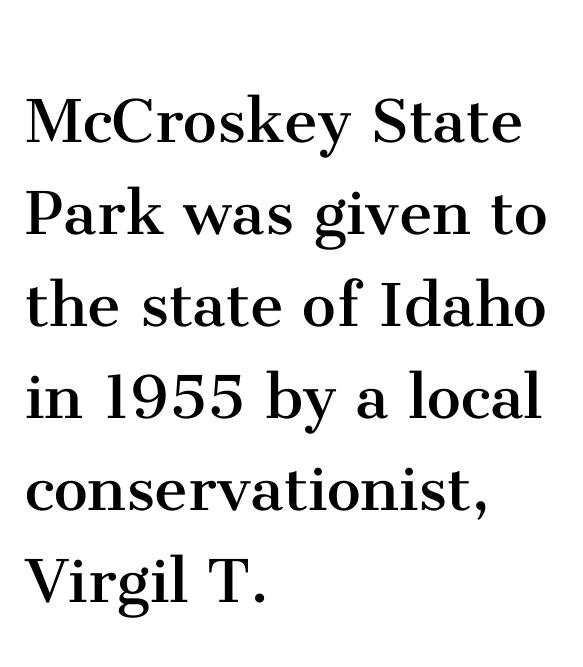
Q: Is the text bold? A: No.
Q: Is the text italic (slanted)? A: No, it is upright.
Q: Is the typeface a serif or a sans-serif typeface? A: Serif.
Q: Is the text underlined? A: No.
Q: How is the paragraph aligned? A: Left-aligned.
Q: Is the spacing between letters normal or unusually wide? A: Normal.
Q: Width (condensed, normal, or wide)? A: Normal.
Q: Stroke contrast? A: Medium.
Q: x-height? A: Medium.
Q: Monospaced? A: No.
